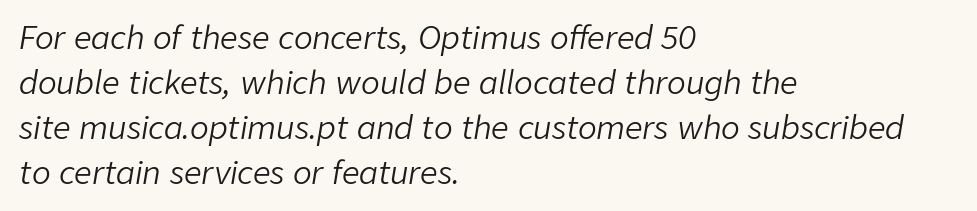
The image shows 31 px light type, italic (leaning right); set left-aligned, normal line spacing (1.45x), normal letter spacing, not underlined; low stroke contrast and a medium x-height.
